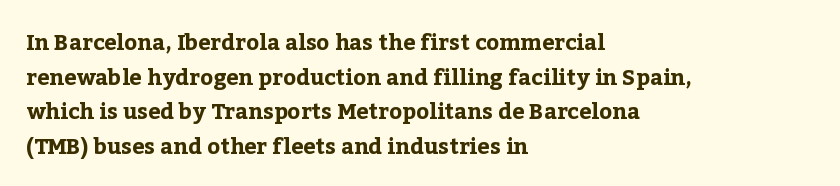
The image shows 22 px bold type, upright; set left-aligned, normal line spacing (1.57x), normal letter spacing, not underlined.
